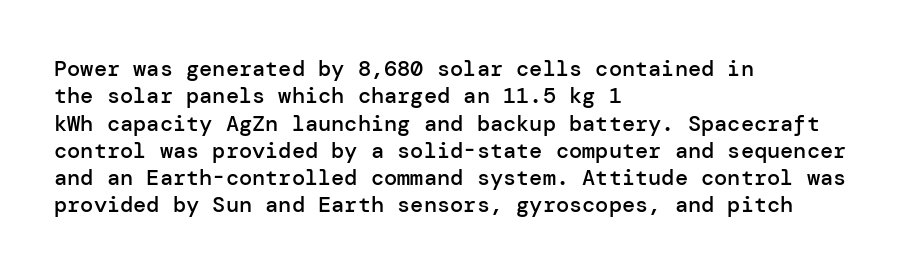
{"italic": "no", "bold": "semi", "underline": "no", "align": "left", "line_spacing_ratio": 1.24, "letter_spacing": "normal", "letter_spacing_em": 0.0, "glyph_px": 22}
